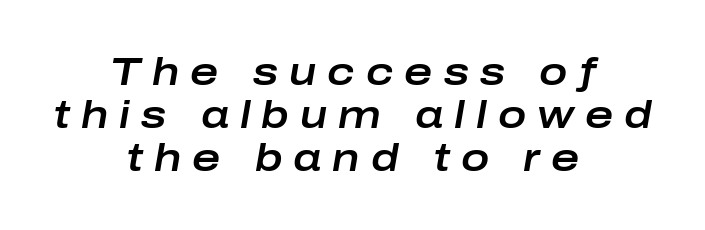
{"italic": "yes", "lean": "right", "slant_degrees": 10, "width": "wide", "stroke_contrast": "low", "x_height": "medium", "monospaced": "no", "underline": "no", "align": "center", "line_spacing": "tight", "line_spacing_ratio": 1.13, "letter_spacing": "wide", "letter_spacing_em": 0.29, "glyph_px": 38}
